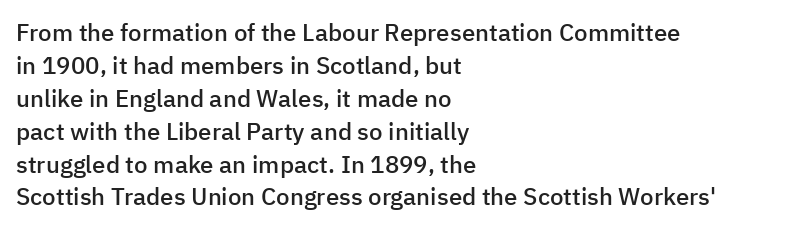
{"italic": "no", "bold": "semi", "underline": "no", "align": "left", "line_spacing": "normal", "line_spacing_ratio": 1.37, "letter_spacing": "normal", "letter_spacing_em": 0.0, "glyph_px": 24}
